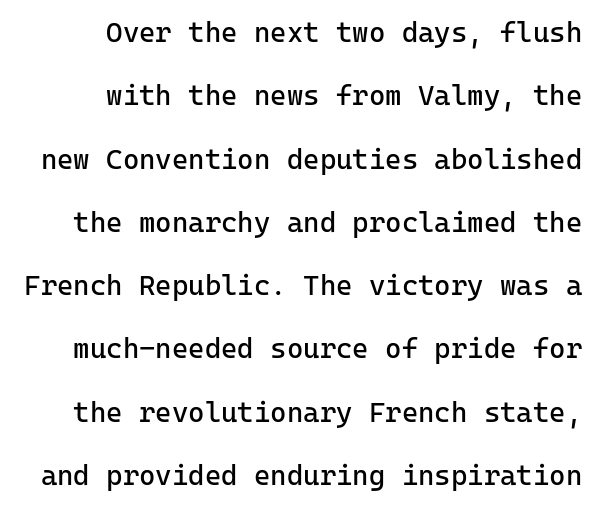
The image shows 28 px regular-weight sans-serif type, upright, monospaced; set right-aligned, loose line spacing (2.26x), normal letter spacing, not underlined; low stroke contrast and a medium x-height.
